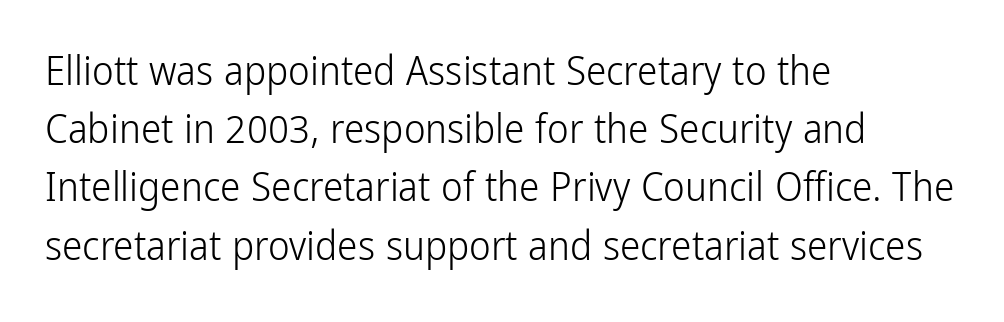
The image shows 41 px light, condensed sans-serif type, upright; set left-aligned, normal line spacing (1.42x), normal letter spacing, not underlined; low stroke contrast and a medium x-height.
